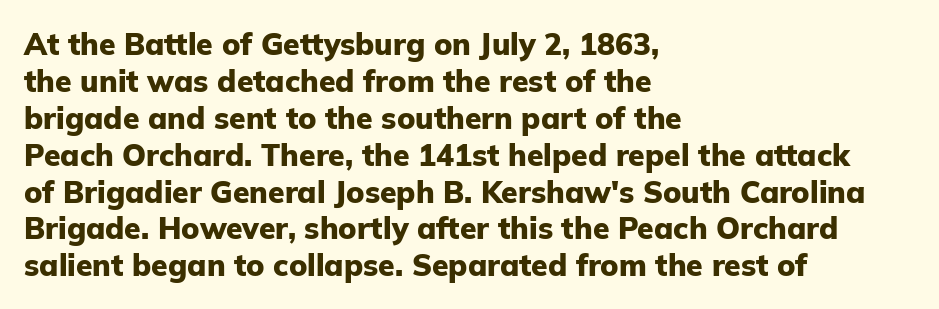
The image shows 30 px heavy sans-serif type, upright; set left-aligned, line spacing 1.23x, normal letter spacing, not underlined; low stroke contrast and a medium x-height.
